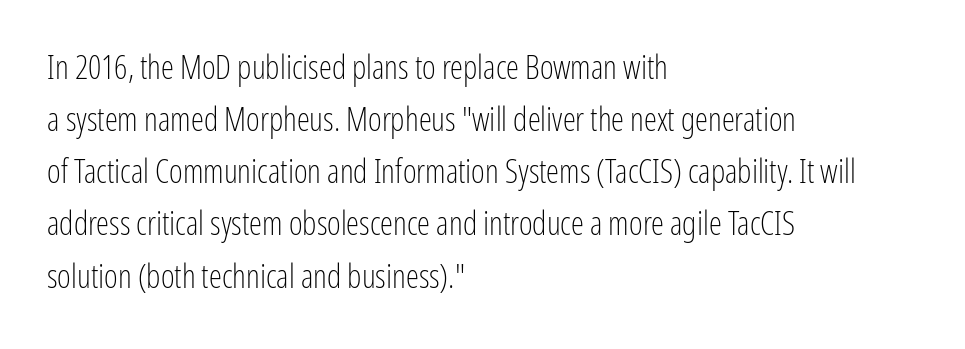
The image shows 33 px light, condensed sans-serif type, upright; set left-aligned, normal line spacing (1.58x), normal letter spacing, not underlined; low stroke contrast and a medium x-height.
